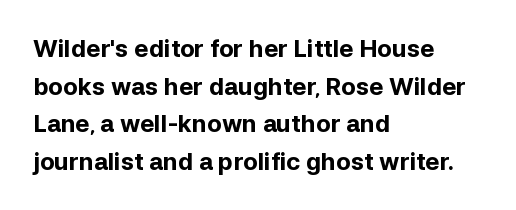
The image shows 24 px bold type, upright; set left-aligned, normal line spacing (1.57x), normal letter spacing, not underlined.
